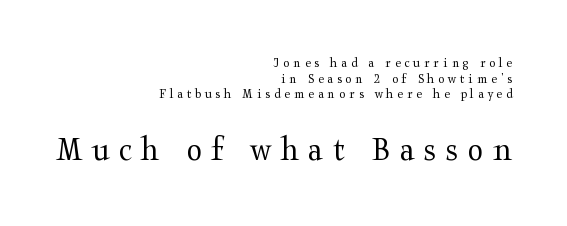
No word sits above an underline. The font family rendered here belongs to the serif group. Italic: no, the glyphs are upright roman. Interline gaps are noticeably narrow in this sample.
